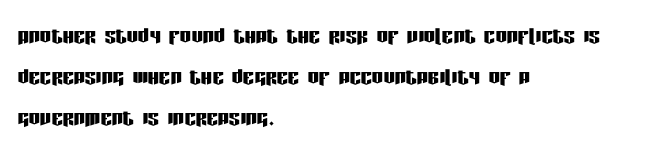
Q: Is the text italic (slanted)? A: No, it is upright.
Q: Is the typeface a serif or a sans-serif typeface? A: Sans-serif.
Q: Is the text underlined? A: No.
Q: How is the paragraph aligned? A: Left-aligned.
Q: Is the spacing between letters normal or unusually wide? A: Normal.
Q: Is the spacing between lines tight, normal or loose? A: Normal.
Q: Width (condensed, normal, or wide)? A: Condensed.
Q: Stroke contrast? A: Low.
Q: x-height? A: Large.
Q: Monospaced? A: No.
